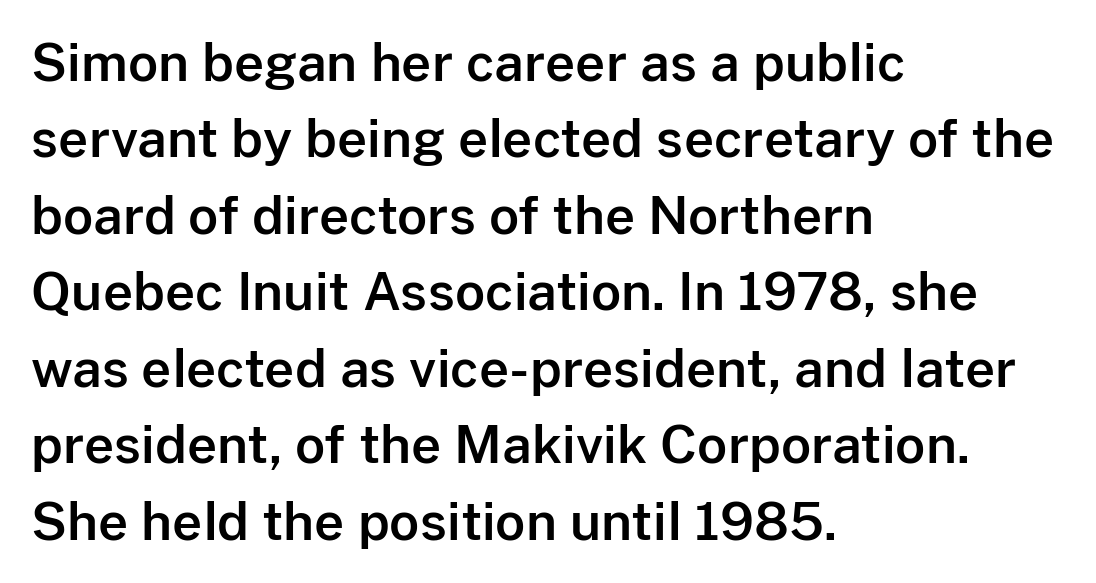
The image shows 52 px sans-serif type, upright; set left-aligned, normal line spacing (1.47x), normal letter spacing, not underlined; low stroke contrast and a medium x-height.
